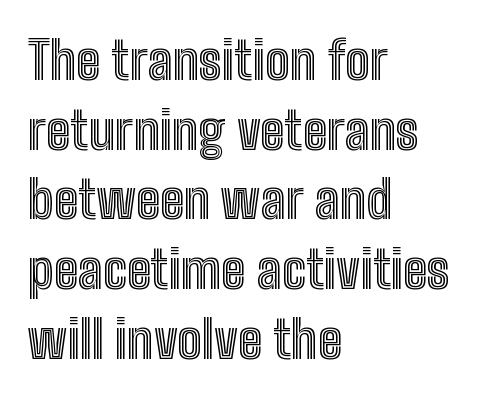
You could not count columns in this text — the font is proportionally spaced. Successive baselines arrive at the customary interval. This rendering uses left alignment, leaving the right contour irregular. Each row of text sits above clean, open space.
